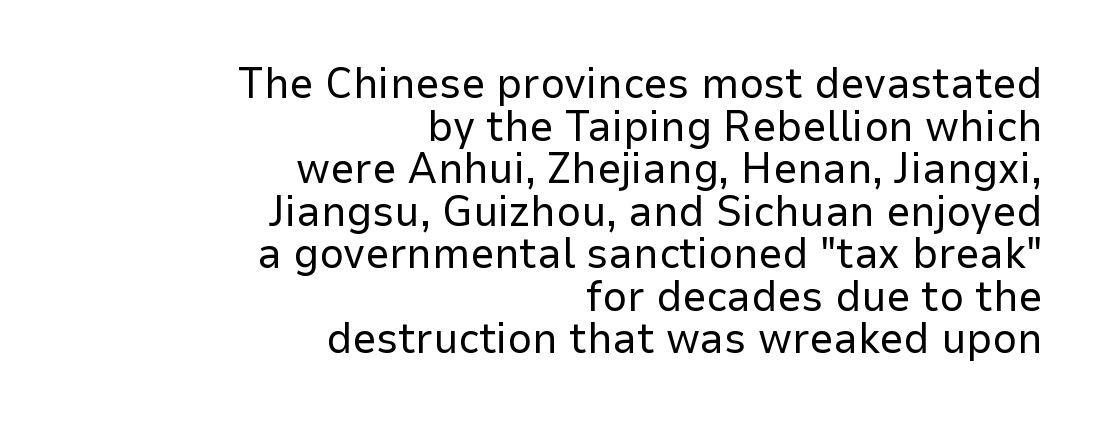
The lettering holds an erect, upright posture throughout. Is this a fixed-width face? No — the glyphs have proportional, varying widths. The space between consecutive lines is stingy. Spacing between characters is what you'd get straight out of the box. Is the stroke heavy? The answer is a plain regular-or-lighter.
